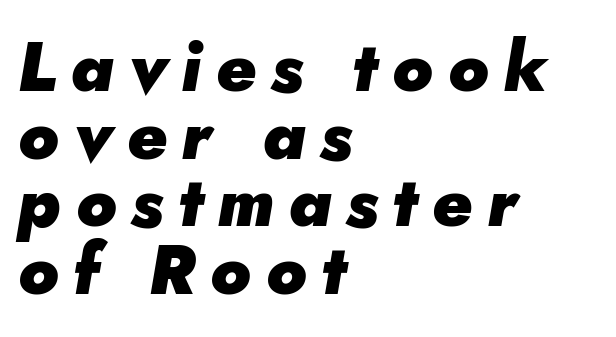
Q: Is the text bold? A: Yes.
Q: Is the text italic (slanted)? A: Yes, it leans right by about 5 degrees.
Q: Is the text underlined? A: No.
Q: How is the paragraph aligned? A: Left-aligned.
Q: Is the spacing between letters normal or unusually wide? A: Unusually wide.
Q: Is the spacing between lines tight, normal or loose? A: Tight.
Q: Width (condensed, normal, or wide)? A: Normal.
Q: Stroke contrast? A: Low.
Q: x-height? A: Small.
Q: Monospaced? A: No.
